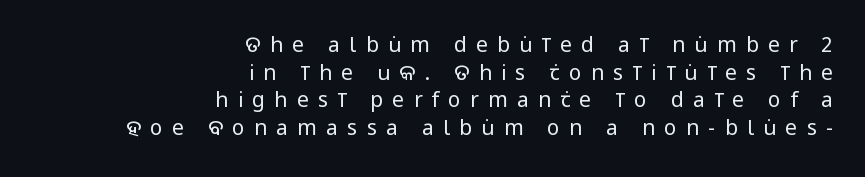
Q: Is the text bold? A: No.
Q: Is the text italic (slanted)? A: No, it is upright.
Q: Is the text underlined? A: No.
Q: How is the paragraph aligned? A: Right-aligned.
Q: Is the spacing between letters normal or unusually wide? A: Unusually wide.
Q: Is the spacing between lines tight, normal or loose? A: Normal.
